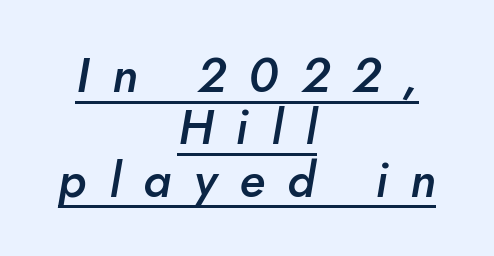
Q: Is the text bold? A: Semi-bold.
Q: Is the text italic (slanted)? A: Yes, it leans right by about 10 degrees.
Q: Is the text underlined? A: Yes.
Q: How is the paragraph aligned? A: Centered.
Q: Is the spacing between letters normal or unusually wide? A: Unusually wide.
Q: Is the spacing between lines tight, normal or loose? A: Tight.
Q: Width (condensed, normal, or wide)? A: Normal.
Q: Stroke contrast? A: Low.
Q: x-height? A: Small.
Q: Monospaced? A: No.
